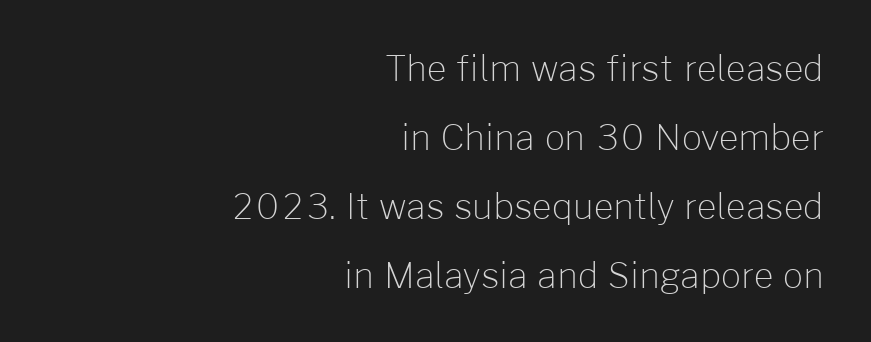
Interline gaps are noticeably wide in this sample. The rendering uses natural spacing where letterforms have individual widths. Does extra space separate the letters? No, they use regular spacing. You can tell it's not italic because the verticals are truly vertical. The designer went with a sans here, leaving each stem footless.
